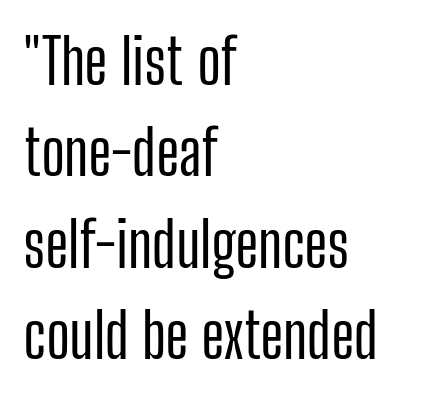
Vertically, the passage feels balanced, rows spaced as you'd expect. You can tell it's not italic because the verticals are truly vertical. Caption: multi-line text, flush left, ragged right. The foot of each line stays bare and open.
